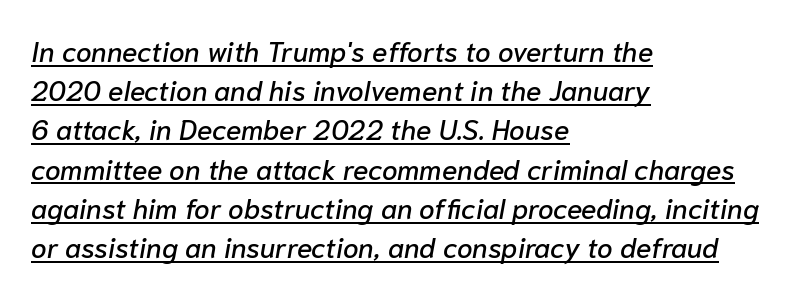
Q: Is the text italic (slanted)? A: Yes, it leans right by about 10 degrees.
Q: Is the text underlined? A: Yes.
Q: How is the paragraph aligned? A: Left-aligned.
Q: Is the spacing between letters normal or unusually wide? A: Normal.
Q: Is the spacing between lines tight, normal or loose? A: Normal.
Q: Width (condensed, normal, or wide)? A: Normal.
Q: Stroke contrast? A: Low.
Q: x-height? A: Medium.
Q: Monospaced? A: No.
